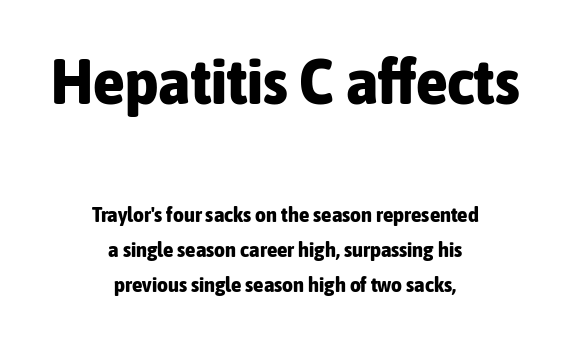
{"serif": "no", "italic": "no", "bold": "yes", "weight": "bold", "width": "condensed", "stroke_contrast": "low", "x_height": "medium", "monospaced": "no", "underline": "no", "align": "center", "line_spacing": "normal", "line_spacing_ratio": 1.67, "letter_spacing": "normal", "letter_spacing_em": 0.0, "larger_block": "first", "size_ratio": 3.05, "glyph_px": 64}
